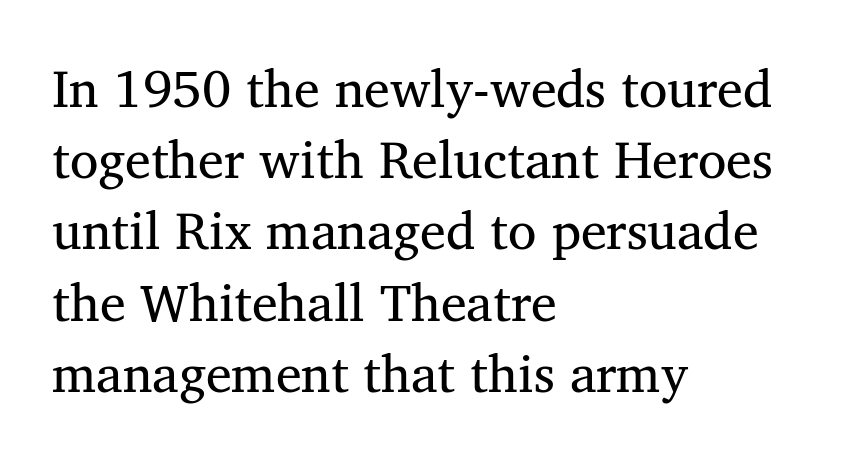
The image shows 52 px regular-weight serif type, upright; set left-aligned, normal line spacing (1.37x), normal letter spacing, not underlined; medium stroke contrast and a medium x-height.
